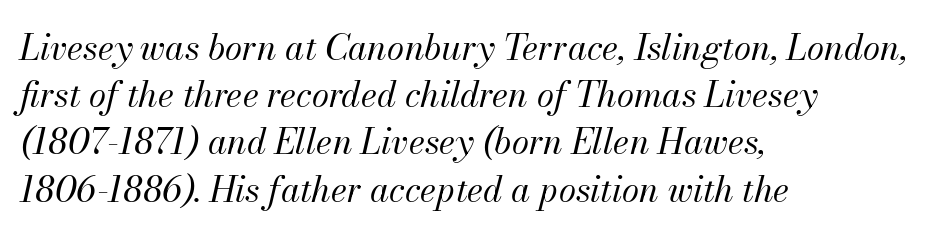
Q: Is the text bold? A: No.
Q: Is the text italic (slanted)? A: Yes, it leans right by about 13 degrees.
Q: Is the text underlined? A: No.
Q: How is the paragraph aligned? A: Left-aligned.
Q: Is the spacing between letters normal or unusually wide? A: Normal.
Q: Is the spacing between lines tight, normal or loose? A: Normal.
Q: Width (condensed, normal, or wide)? A: Normal.
Q: Stroke contrast? A: Medium.
Q: x-height? A: Small.
Q: Monospaced? A: No.
